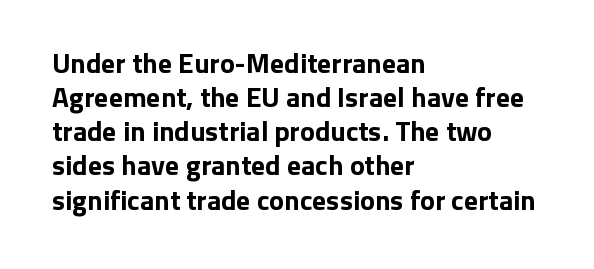
Q: Is the text bold? A: Yes.
Q: Is the text italic (slanted)? A: No, it is upright.
Q: Is the typeface a serif or a sans-serif typeface? A: Sans-serif.
Q: Is the text underlined? A: No.
Q: How is the paragraph aligned? A: Left-aligned.
Q: Is the spacing between letters normal or unusually wide? A: Normal.
Q: Width (condensed, normal, or wide)? A: Normal.
Q: Stroke contrast? A: Low.
Q: x-height? A: Medium.
Q: Monospaced? A: No.
